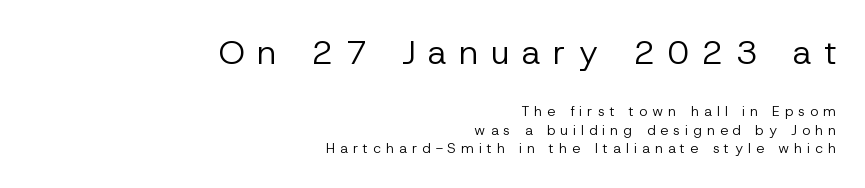
Every character sits straight up, as roman type does. Stems and bowls with no extra thickness — not bold. A clean baseline with only descenders dipping below it. Which margin do the lines hug? The right one — the left edge is uneven. I'd call this a sans setting — the letters go barefoot. The vertical gap from one line to the next is medium.
